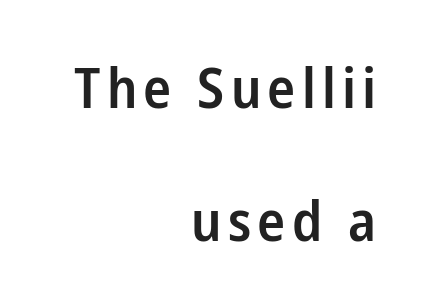
Observe the absence of serifs on each vertical stroke in this sample. Reading down the column, the eye jumps a long way to each next line. Here the designer chose a conventional face with non-uniform glyph widths. Any mark beneath the type? The region is blank. The typesetter chose a ragged-left arrangement here. Upright lettering throughout.
